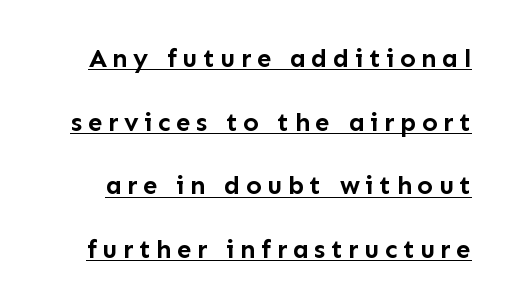
Heavy, bold letterforms. Each word looks stretched out because of the extra space between its letters. Leading: increased. This rendering features underlined lettering. This sample uses an upright cut, with every glyph sitting square on the baseline.
